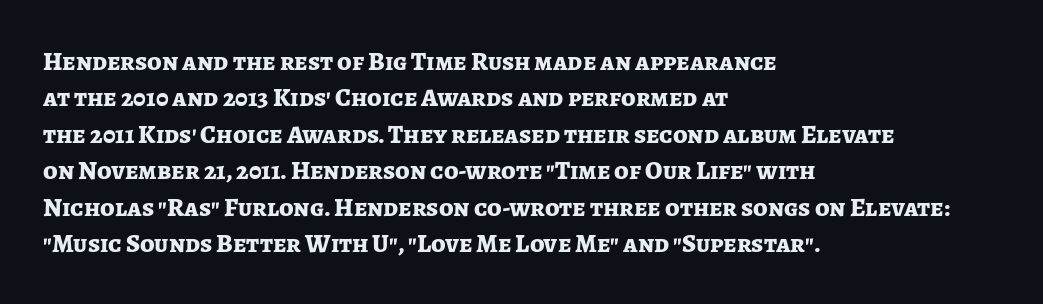
The image shows 26 px bold type, upright; set left-aligned, normal line spacing (1.4x), normal letter spacing, not underlined.
